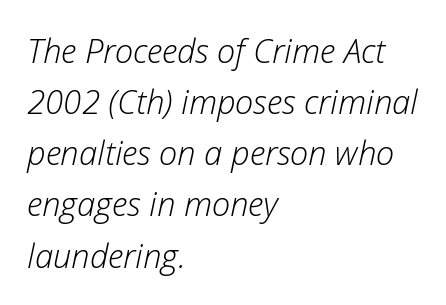
Inter-character spacing is left at the font's built-in metrics. The compositor pushed each line to the left boundary. The passage shown leans; its letterforms are oblique. Just letters on the line, the space beneath them empty. Is this a fixed-width face? No — the glyphs have proportional, varying widths. Compared with typical paragraphs, the rows here are spaced about the same.
